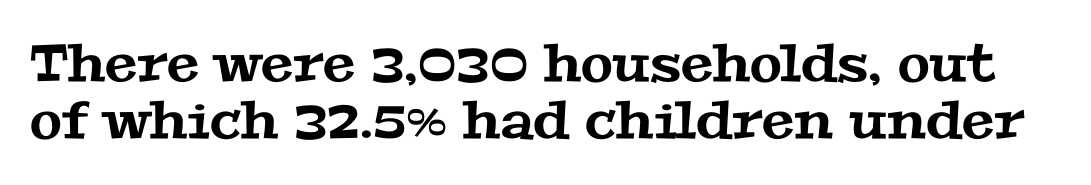
Q: Is the typeface a serif or a sans-serif typeface? A: Serif.
Q: Is the text underlined? A: No.
Q: Is the spacing between letters normal or unusually wide? A: Normal.
Q: Is the spacing between lines tight, normal or loose? A: Tight.
Q: Width (condensed, normal, or wide)? A: Wide.
Q: Stroke contrast? A: Medium.
Q: x-height? A: Medium.
Q: Monospaced? A: No.
